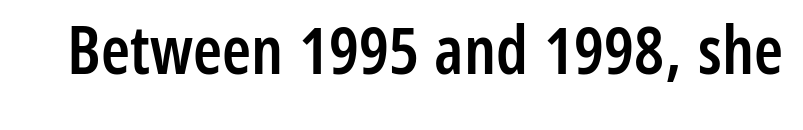
{"serif": "no", "italic": "no", "bold": "semi", "weight": "semibold", "width": "condensed", "stroke_contrast": "low", "x_height": "medium", "monospaced": "no", "underline": "no", "letter_spacing": "normal", "letter_spacing_em": 0.0, "glyph_px": 66}
